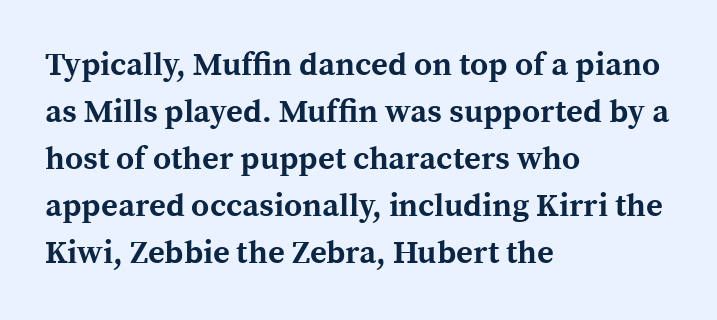
{"serif": "yes", "italic": "no", "bold": "yes", "weight": "bold", "width": "normal", "x_height": "medium", "monospaced": "no", "underline": "no", "align": "left", "line_spacing": "normal", "line_spacing_ratio": 1.47, "letter_spacing": "normal", "letter_spacing_em": 0.0, "glyph_px": 32}
